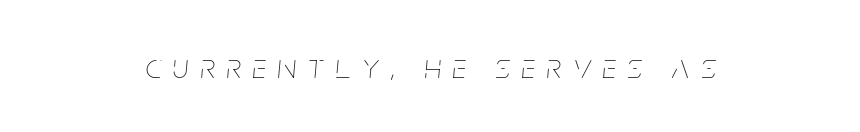
The image shows 35 px thin, condensed type, italic (leaning right); set centered, unusually wide letter spacing (+0.34 em), not underlined; low stroke contrast and a large x-height.
